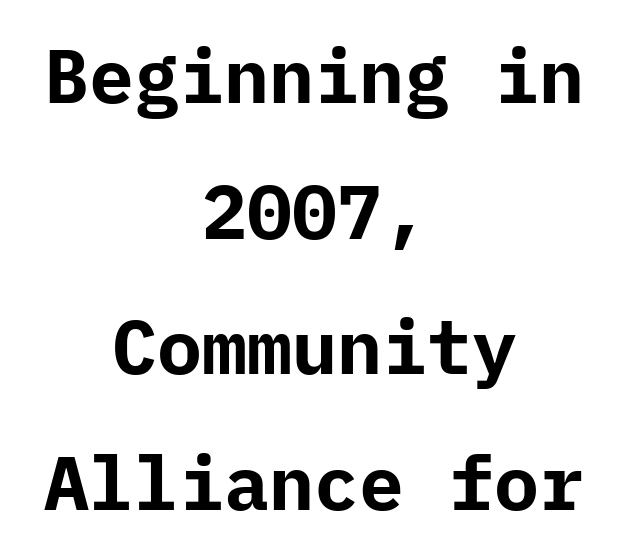
Q: Is the text bold? A: Yes.
Q: Is the text italic (slanted)? A: No, it is upright.
Q: Is the typeface a serif or a sans-serif typeface? A: Sans-serif.
Q: Is the text underlined? A: No.
Q: How is the paragraph aligned? A: Centered.
Q: Is the spacing between letters normal or unusually wide? A: Normal.
Q: Width (condensed, normal, or wide)? A: Normal.
Q: Stroke contrast? A: Low.
Q: x-height? A: Medium.
